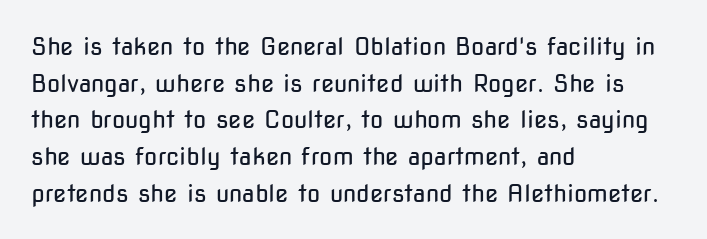
Standard letterfit; no display-style spreading of the glyphs. No chunkiness to these letters — they're not bold. This is roman type, the default non-slanted kind. Does the copy run flush right? No — it runs flush left.
